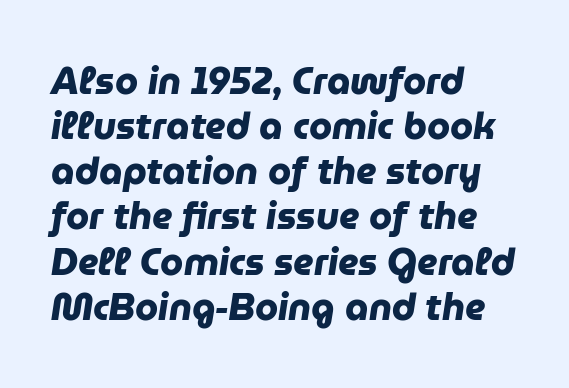
{"serif": "no", "bold": "yes", "weight": "heavy", "width": "normal", "stroke_contrast": "low", "x_height": "medium", "monospaced": "no", "underline": "no", "align": "left", "line_spacing_ratio": 1.22, "letter_spacing": "normal", "letter_spacing_em": 0.0, "glyph_px": 37}
